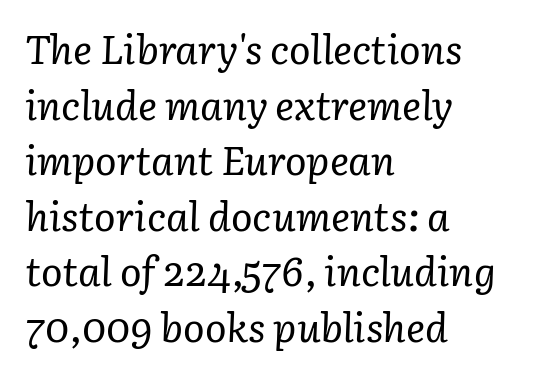
Q: Is the text bold? A: No.
Q: Is the text italic (slanted)? A: Yes, it leans right by about 3 degrees.
Q: Is the typeface a serif or a sans-serif typeface? A: Serif.
Q: Is the text underlined? A: No.
Q: How is the paragraph aligned? A: Left-aligned.
Q: Is the spacing between letters normal or unusually wide? A: Normal.
Q: Is the spacing between lines tight, normal or loose? A: Normal.
Q: Width (condensed, normal, or wide)? A: Normal.
Q: Stroke contrast? A: Low.
Q: x-height? A: Medium.
Q: Monospaced? A: No.
